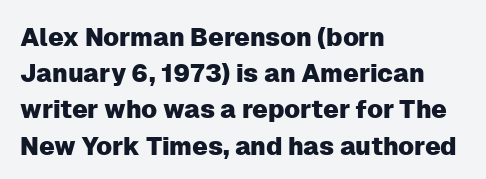
{"italic": "no", "underline": "no", "align": "left", "line_spacing": "normal", "line_spacing_ratio": 1.45, "letter_spacing": "normal", "letter_spacing_em": 0.0, "glyph_px": 25}
